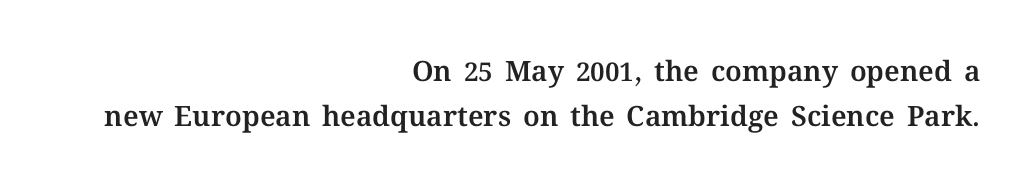
{"italic": "no", "width": "normal", "stroke_contrast": "medium", "x_height": "medium", "monospaced": "no", "underline": "no", "align": "right", "line_spacing": "normal", "line_spacing_ratio": 1.62, "letter_spacing": "normal", "letter_spacing_em": 0.0, "glyph_px": 28}
